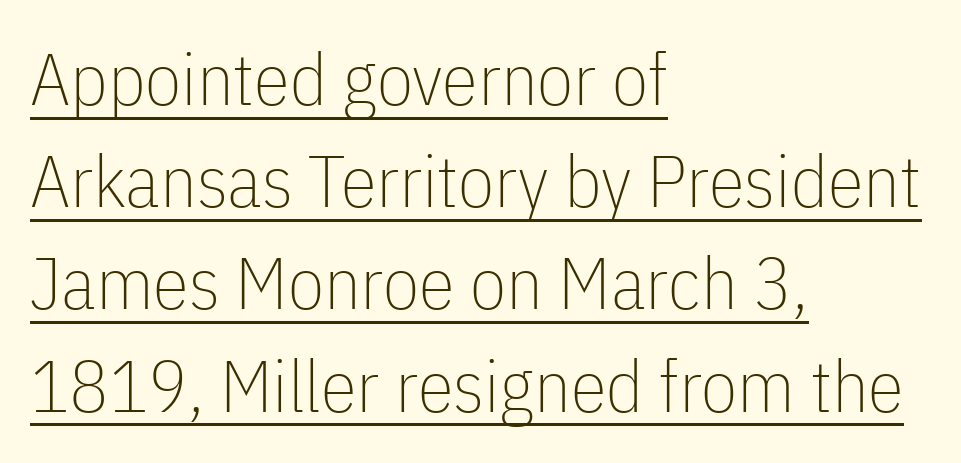
Q: Is the text bold? A: No.
Q: Is the text italic (slanted)? A: No, it is upright.
Q: Is the typeface a serif or a sans-serif typeface? A: Sans-serif.
Q: Is the text underlined? A: Yes.
Q: How is the paragraph aligned? A: Left-aligned.
Q: Is the spacing between letters normal or unusually wide? A: Normal.
Q: Is the spacing between lines tight, normal or loose? A: Normal.
Q: Width (condensed, normal, or wide)? A: Condensed.
Q: Stroke contrast? A: Low.
Q: x-height? A: Medium.
Q: Monospaced? A: No.
